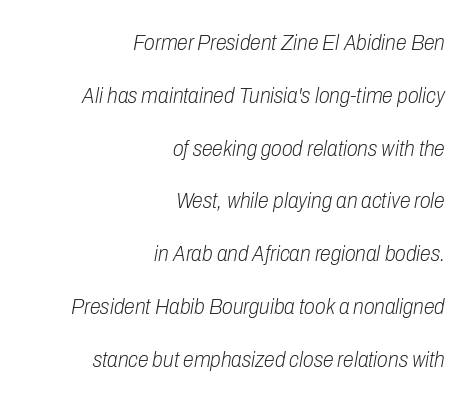
The string is rendered with underlining switched off. Notice how the passage keeps a crisp vertical edge on the right only. The passage shown has conventional tracking throughout. Every character sits at an angle, as italics do. Stem width sits at or under what a default text font uses.
